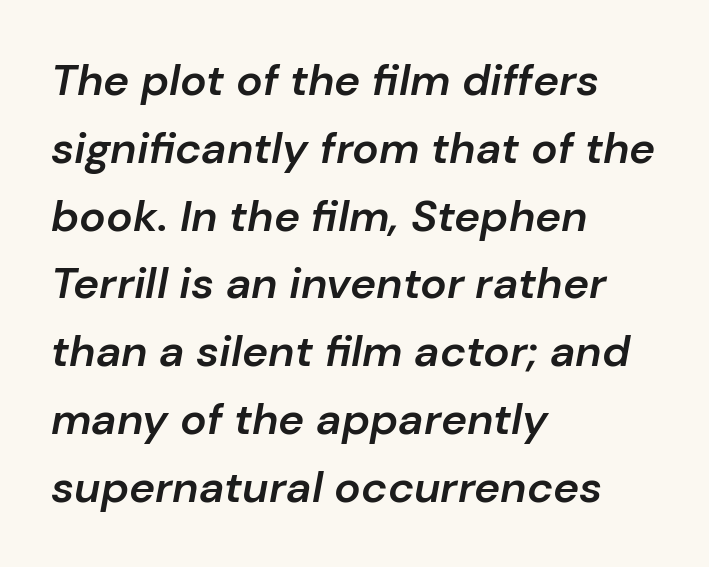
Q: Is the text bold? A: Semi-bold.
Q: Is the text italic (slanted)? A: Yes, it leans right by about 10 degrees.
Q: Is the text underlined? A: No.
Q: How is the paragraph aligned? A: Left-aligned.
Q: Is the spacing between letters normal or unusually wide? A: Normal.
Q: Is the spacing between lines tight, normal or loose? A: Normal.
Q: Width (condensed, normal, or wide)? A: Normal.
Q: Stroke contrast? A: Low.
Q: x-height? A: Medium.
Q: Monospaced? A: No.
